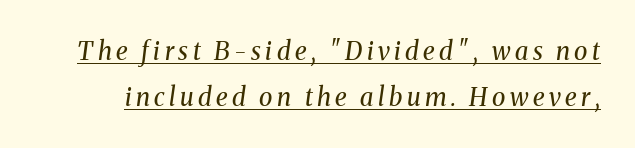
The lettering is marked with a stroke running underneath it. On a weight scale, this lands at 450 or below. If you drew a line through each stem, it would be angled.
